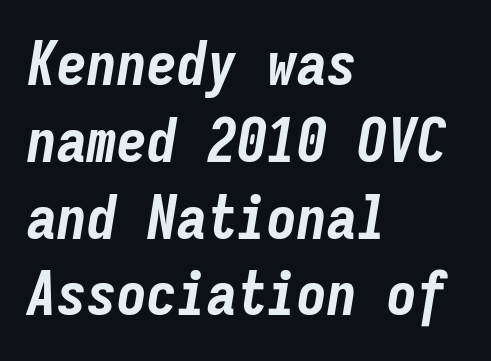
{"italic": "yes", "lean": "right", "slant_degrees": 9, "bold": "yes", "weight": "bold", "width": "condensed", "stroke_contrast": "low", "x_height": "medium", "monospaced": "yes", "underline": "no", "align": "left", "line_spacing": "normal", "line_spacing_ratio": 1.28, "letter_spacing": "normal", "letter_spacing_em": 0.0, "glyph_px": 60}
